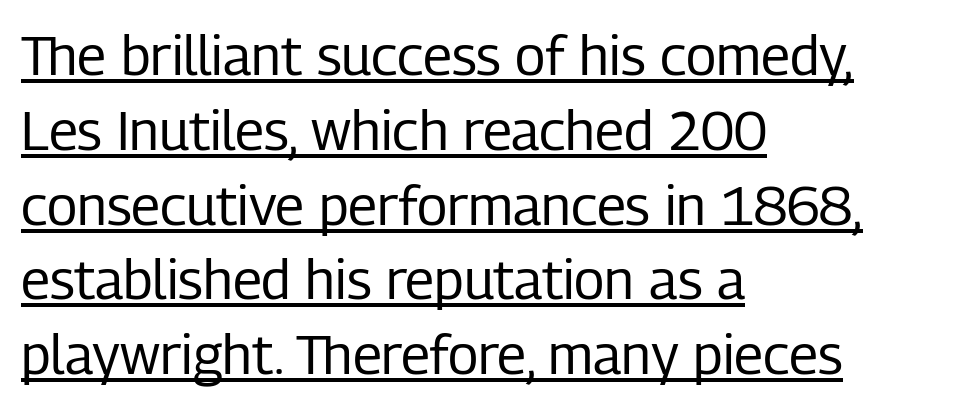
Q: Is the text bold? A: No.
Q: Is the text italic (slanted)? A: No, it is upright.
Q: Is the typeface a serif or a sans-serif typeface? A: Sans-serif.
Q: Is the text underlined? A: Yes.
Q: How is the paragraph aligned? A: Left-aligned.
Q: Is the spacing between letters normal or unusually wide? A: Normal.
Q: Is the spacing between lines tight, normal or loose? A: Normal.
Q: Width (condensed, normal, or wide)? A: Condensed.
Q: Stroke contrast? A: Low.
Q: x-height? A: Medium.
Q: Monospaced? A: No.
